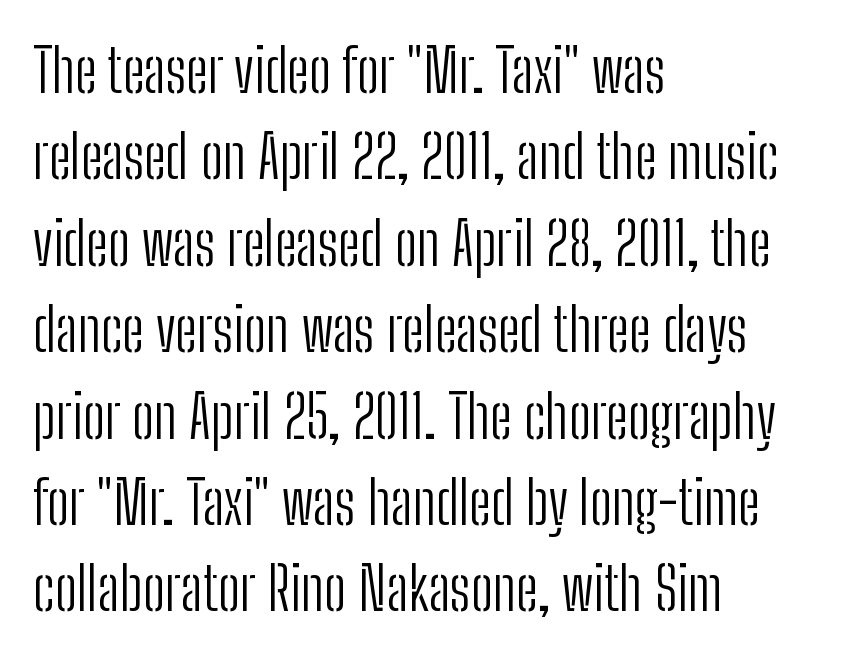
The image shows 60 px light, condensed sans-serif type, upright; set left-aligned, normal line spacing (1.44x), normal letter spacing, not underlined; low stroke contrast and a medium x-height.
